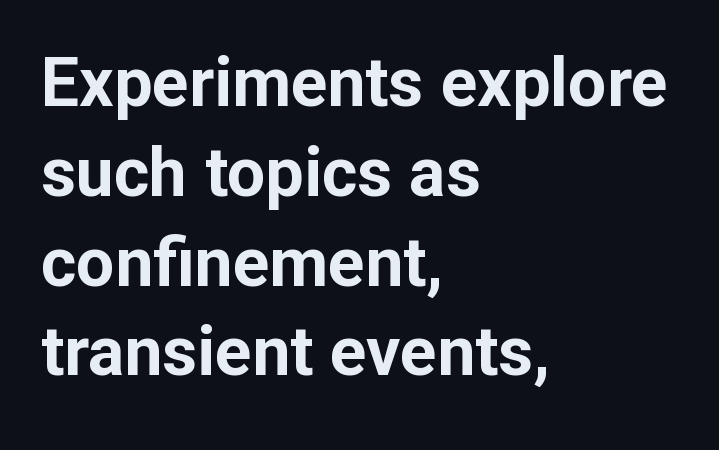
Q: Is the text bold? A: Yes.
Q: Is the text italic (slanted)? A: No, it is upright.
Q: Is the typeface a serif or a sans-serif typeface? A: Sans-serif.
Q: Is the text underlined? A: No.
Q: How is the paragraph aligned? A: Left-aligned.
Q: Is the spacing between letters normal or unusually wide? A: Normal.
Q: Is the spacing between lines tight, normal or loose? A: Normal.
Q: Width (condensed, normal, or wide)? A: Normal.
Q: Stroke contrast? A: Low.
Q: x-height? A: Medium.
Q: Monospaced? A: No.
